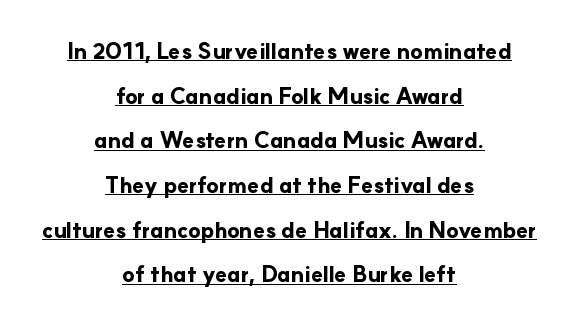
{"italic": "no", "bold": "yes", "underline": "yes", "align": "center", "line_spacing": "loose", "line_spacing_ratio": 2.03, "letter_spacing": "normal", "letter_spacing_em": 0.0, "glyph_px": 22}
